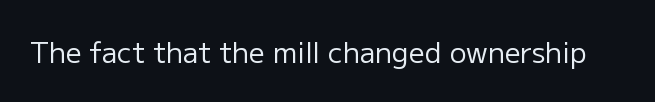
Q: Is the text bold? A: No.
Q: Is the text italic (slanted)? A: No, it is upright.
Q: Is the typeface a serif or a sans-serif typeface? A: Sans-serif.
Q: Is the text underlined? A: No.
Q: Is the spacing between letters normal or unusually wide? A: Normal.
Q: Width (condensed, normal, or wide)? A: Normal.
Q: Stroke contrast? A: Low.
Q: x-height? A: Medium.
Q: Monospaced? A: No.
